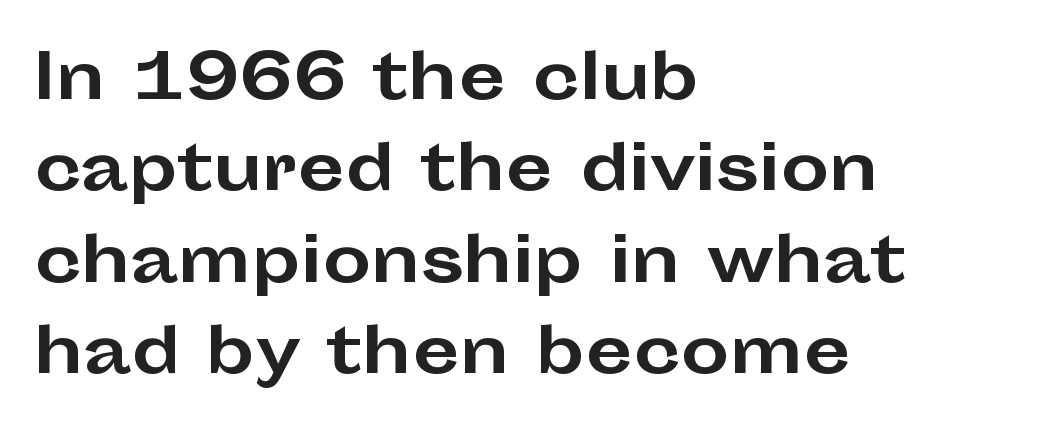
The rendering uses a moderate line-height, typical for paragraphs. What weight is shown? A full bold with thick strokes. The tracking reads as untouched default to a designer's eye. The letters advance in unequal steps, a hallmark of proportional type. Posture: upright roman. Casual observation: everything's shoved over to the left.
